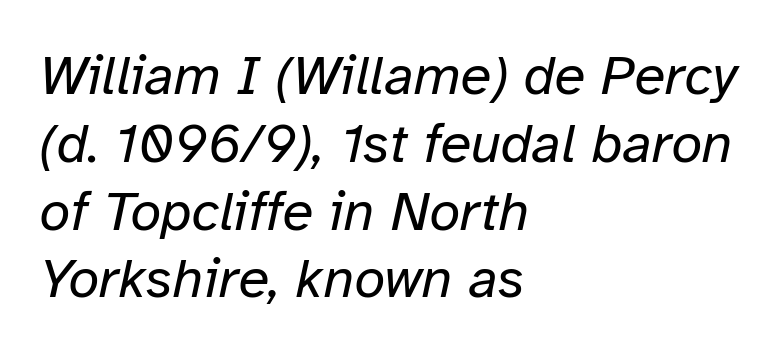
Q: Is the text bold? A: No.
Q: Is the text italic (slanted)? A: Yes, it leans right by about 12 degrees.
Q: Is the text underlined? A: No.
Q: How is the paragraph aligned? A: Left-aligned.
Q: Is the spacing between letters normal or unusually wide? A: Normal.
Q: Width (condensed, normal, or wide)? A: Normal.
Q: Stroke contrast? A: Low.
Q: x-height? A: Medium.
Q: Monospaced? A: No.
